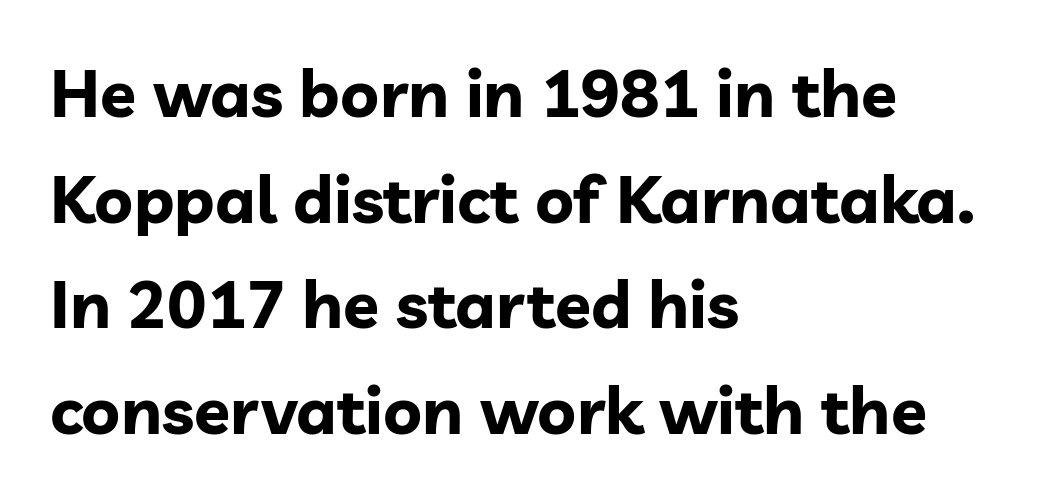
{"serif": "no", "italic": "no", "bold": "yes", "weight": "bold", "width": "normal", "stroke_contrast": "low", "x_height": "medium", "monospaced": "no", "underline": "no", "align": "left", "line_spacing": "normal", "line_spacing_ratio": 1.6, "letter_spacing": "normal", "letter_spacing_em": 0.0, "glyph_px": 66}
